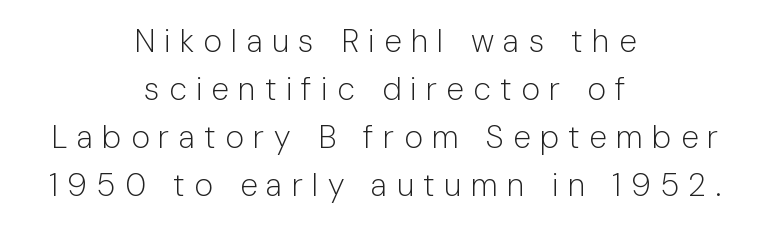
{"serif": "no", "italic": "no", "bold": "no", "weight": "light", "width": "normal", "stroke_contrast": "low", "x_height": "medium", "monospaced": "no", "underline": "no", "align": "center", "line_spacing": "normal", "line_spacing_ratio": 1.5, "letter_spacing": "wide", "letter_spacing_em": 0.29, "glyph_px": 32}
